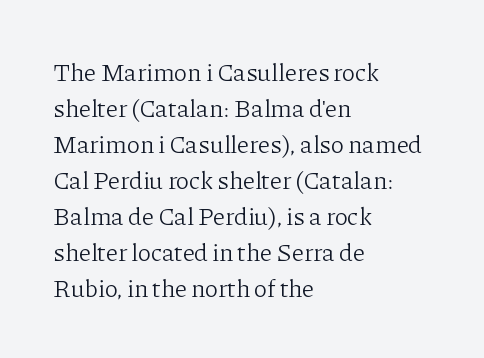
The rendering anchors every line to the left-hand side. Words appear dense and cohesive because spacing is normal. Does the leading feel generous? No, just average. A quiet, ordinary-to-light weight characterises the typeface.
